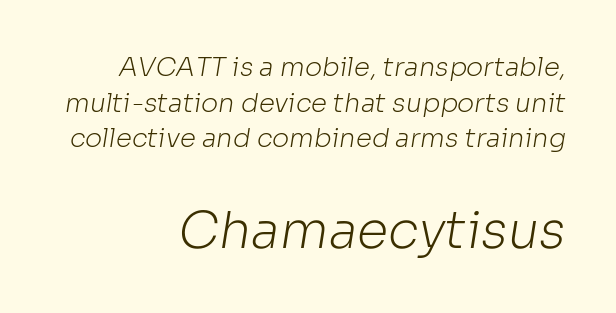
Q: Is the text bold? A: No.
Q: Is the typeface a serif or a sans-serif typeface? A: Sans-serif.
Q: Is the text underlined? A: No.
Q: How is the paragraph aligned? A: Right-aligned.
Q: Is the spacing between letters normal or unusually wide? A: Normal.
Q: Is the spacing between lines tight, normal or loose? A: Normal.
Q: Which block of text is set in a larger size, the first (top) or the second (bottom)? A: The second (bottom) one.
Q: Width (condensed, normal, or wide)? A: Normal.
Q: Stroke contrast? A: Low.
Q: x-height? A: Medium.
Q: Monospaced? A: No.
